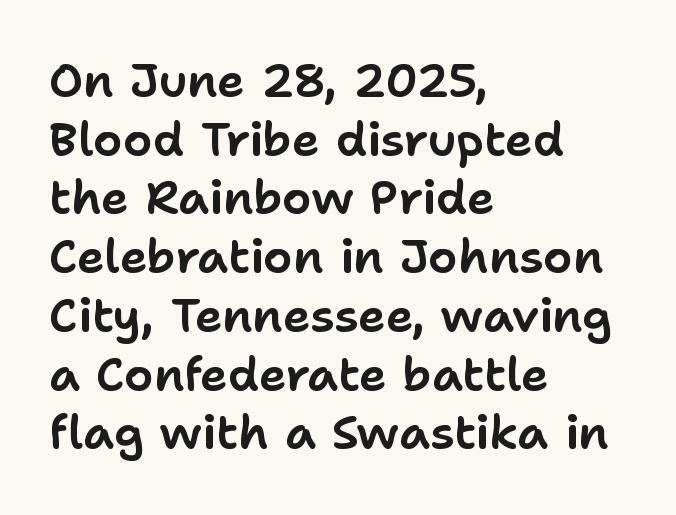
Q: Is the text italic (slanted)? A: No, it is upright.
Q: Is the typeface a serif or a sans-serif typeface? A: Sans-serif.
Q: Is the text underlined? A: No.
Q: How is the paragraph aligned? A: Left-aligned.
Q: Is the spacing between letters normal or unusually wide? A: Normal.
Q: Is the spacing between lines tight, normal or loose? A: Normal.
Q: Width (condensed, normal, or wide)? A: Normal.
Q: Stroke contrast? A: Low.
Q: x-height? A: Medium.
Q: Monospaced? A: No.
